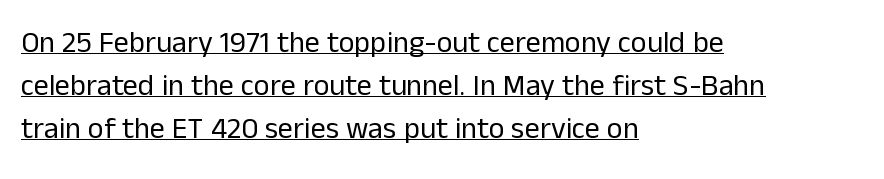
Q: Is the text bold? A: No.
Q: Is the text italic (slanted)? A: No, it is upright.
Q: Is the typeface a serif or a sans-serif typeface? A: Sans-serif.
Q: Is the text underlined? A: Yes.
Q: How is the paragraph aligned? A: Left-aligned.
Q: Is the spacing between letters normal or unusually wide? A: Normal.
Q: Is the spacing between lines tight, normal or loose? A: Normal.
Q: Width (condensed, normal, or wide)? A: Normal.
Q: Stroke contrast? A: Low.
Q: x-height? A: Medium.
Q: Monospaced? A: No.
